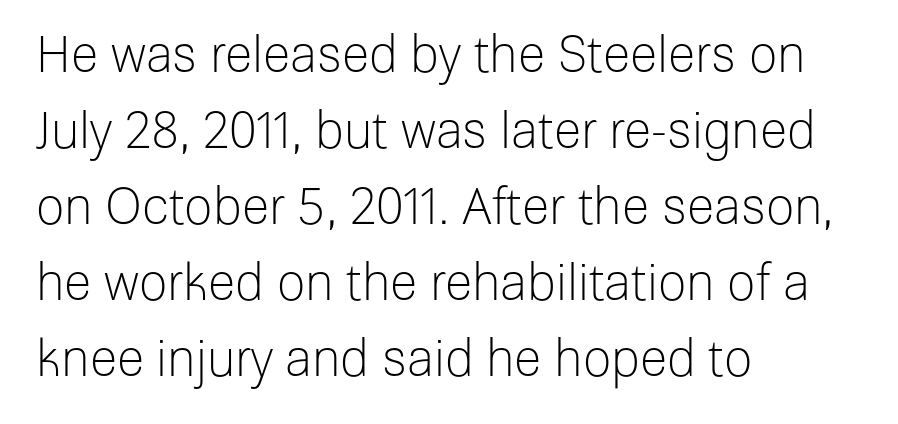
The image shows 50 px light sans-serif type, upright; set left-aligned, normal line spacing (1.52x), normal letter spacing, not underlined; low stroke contrast and a medium x-height.
